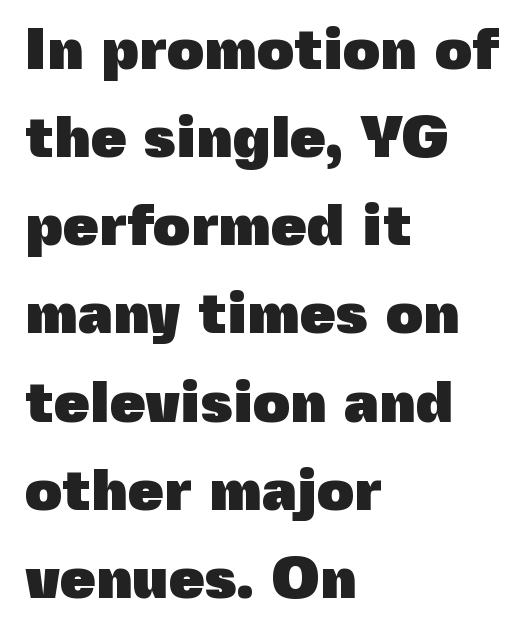
The area under the type is left untouched. The typography opts for an upright posture over an oblique one. Inter-character spacing is left at the font's built-in metrics. The lines are quadded left.
